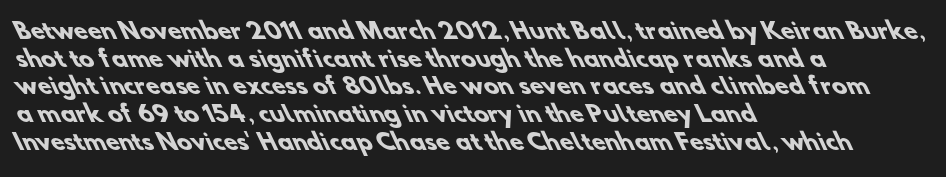
Q: Is the text bold? A: Yes.
Q: Is the text underlined? A: No.
Q: How is the paragraph aligned? A: Left-aligned.
Q: Is the spacing between letters normal or unusually wide? A: Normal.
Q: Is the spacing between lines tight, normal or loose? A: Normal.
